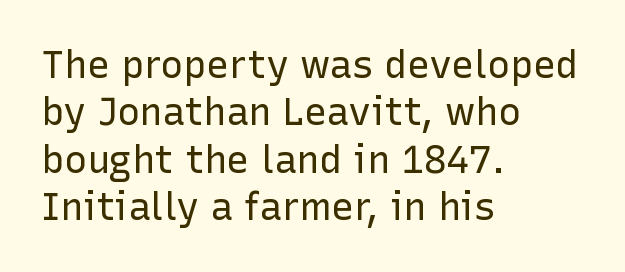
The image shows 38 px regular-weight sans-serif type, upright; set left-aligned, normal line spacing (1.25x), normal letter spacing, not underlined; low stroke contrast and a medium x-height.
